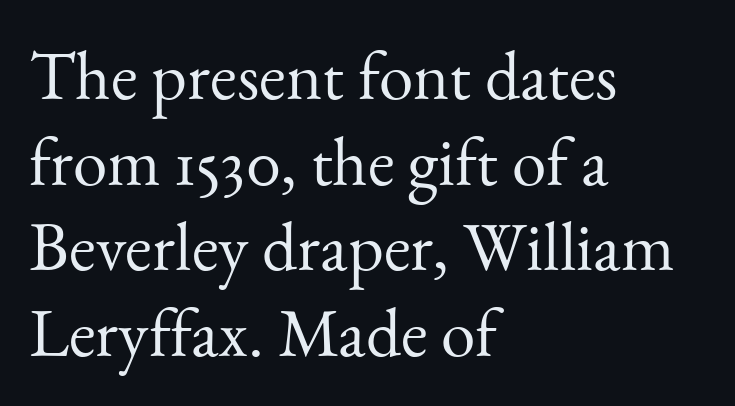
Q: Is the text bold? A: No.
Q: Is the text italic (slanted)? A: No, it is upright.
Q: Is the typeface a serif or a sans-serif typeface? A: Serif.
Q: Is the text underlined? A: No.
Q: How is the paragraph aligned? A: Left-aligned.
Q: Is the spacing between letters normal or unusually wide? A: Normal.
Q: Width (condensed, normal, or wide)? A: Normal.
Q: Stroke contrast? A: Medium.
Q: x-height? A: Small.
Q: Monospaced? A: No.
